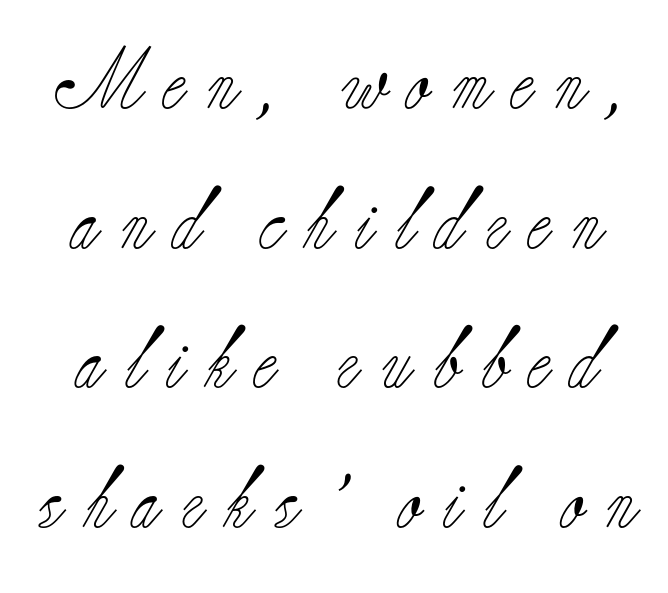
Q: Is the text bold? A: No.
Q: Is the text italic (slanted)? A: Yes.
Q: Is the typeface a serif or a sans-serif typeface? A: Serif.
Q: Is the text underlined? A: No.
Q: Is the spacing between letters normal or unusually wide? A: Unusually wide.
Q: Is the spacing between lines tight, normal or loose? A: Loose.
Q: Width (condensed, normal, or wide)? A: Normal.
Q: Stroke contrast? A: Low.
Q: x-height? A: Small.
Q: Monospaced? A: No.
